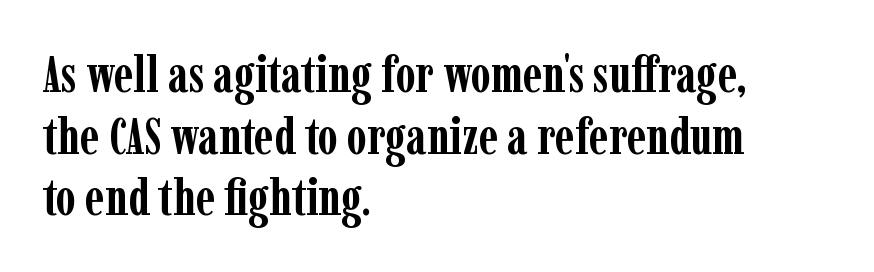
{"serif": "yes", "italic": "no", "bold": "yes", "weight": "semibold", "width": "condensed", "stroke_contrast": "low", "x_height": "medium", "monospaced": "no", "underline": "no", "align": "left", "line_spacing_ratio": 1.21, "letter_spacing": "normal", "letter_spacing_em": 0.0, "glyph_px": 51}
